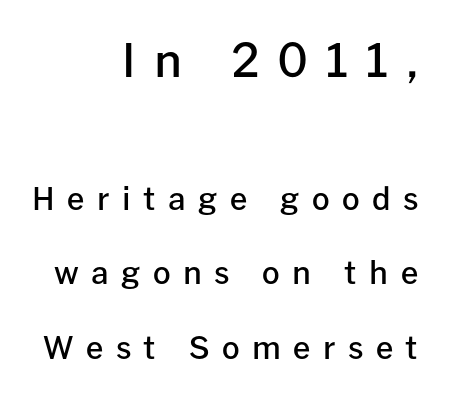
Q: Is the text bold? A: Semi-bold.
Q: Is the text italic (slanted)? A: No, it is upright.
Q: Is the typeface a serif or a sans-serif typeface? A: Sans-serif.
Q: Is the text underlined? A: No.
Q: How is the paragraph aligned? A: Right-aligned.
Q: Is the spacing between letters normal or unusually wide? A: Unusually wide.
Q: Is the spacing between lines tight, normal or loose? A: Loose.
Q: Which block of text is set in a larger size, the first (top) or the second (bottom)? A: The first (top) one.
Q: Width (condensed, normal, or wide)? A: Normal.
Q: Stroke contrast? A: Low.
Q: x-height? A: Medium.
Q: Monospaced? A: No.
